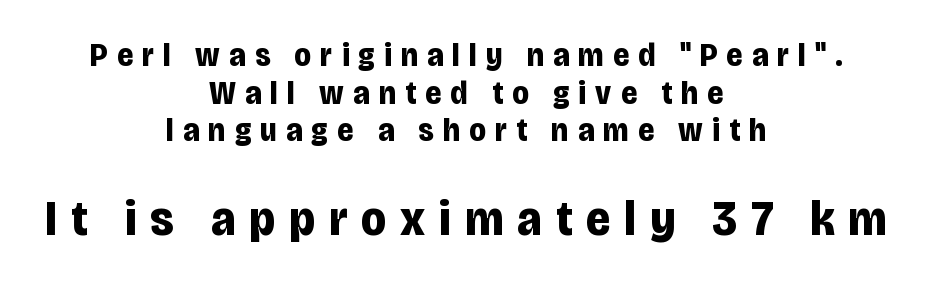
The image shows 50 px bold, condensed sans-serif type, upright; set centered, tight line spacing (1.14x), unusually wide letter spacing (+0.28 em), not underlined; the second (bottom) block is 1.52x larger; low stroke contrast and a large x-height.
